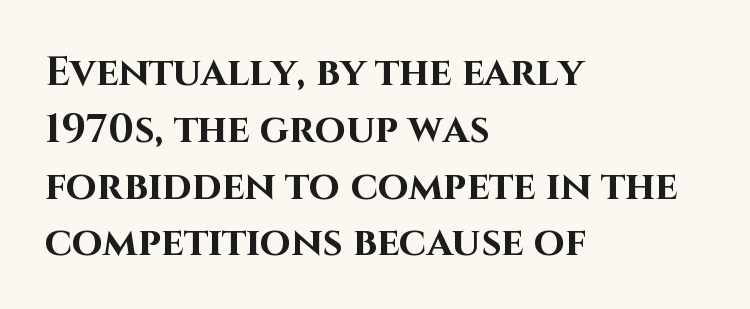
The image shows 40 px bold sans-serif type, upright; set left-aligned, normal line spacing (1.42x), normal letter spacing, not underlined; high stroke contrast and a large x-height.
